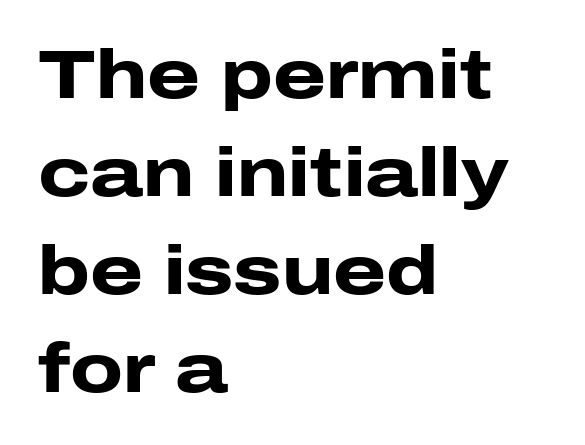
The image shows 68 px heavy, wide sans-serif type, upright; set left-aligned, normal line spacing (1.44x), normal letter spacing, not underlined; low stroke contrast and a medium x-height.
